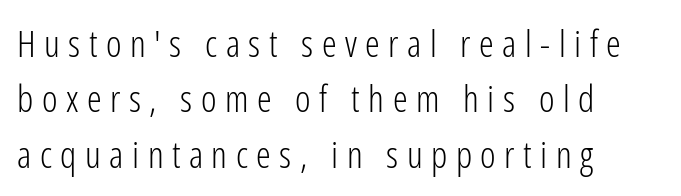
Q: Is the text bold? A: No.
Q: Is the text italic (slanted)? A: No, it is upright.
Q: Is the typeface a serif or a sans-serif typeface? A: Sans-serif.
Q: Is the text underlined? A: No.
Q: How is the paragraph aligned? A: Left-aligned.
Q: Is the spacing between letters normal or unusually wide? A: Unusually wide.
Q: Is the spacing between lines tight, normal or loose? A: Normal.
Q: Width (condensed, normal, or wide)? A: Condensed.
Q: Stroke contrast? A: Low.
Q: x-height? A: Medium.
Q: Monospaced? A: No.
